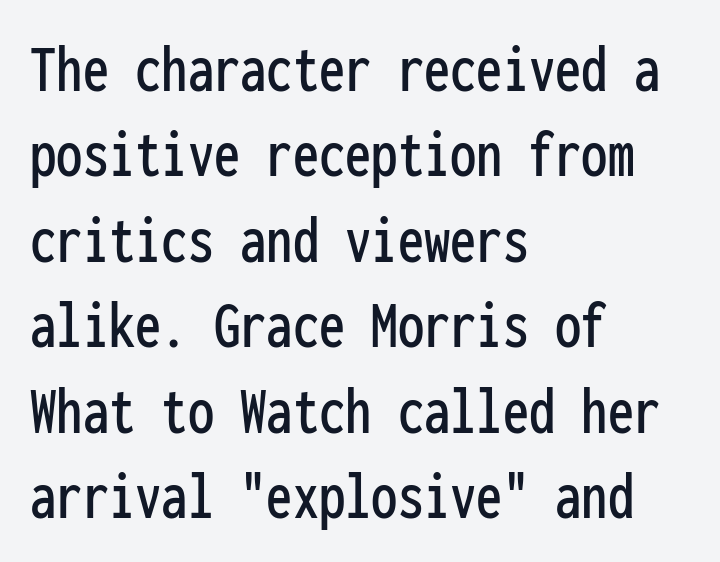
Compared with typical body copy, the letter spacing here is the same. Descenders hang freely into open space. Note the uniform advance width — an 'i' takes as much space as an 'm'. You can tell from the bare stems that sans-serif type was used.
